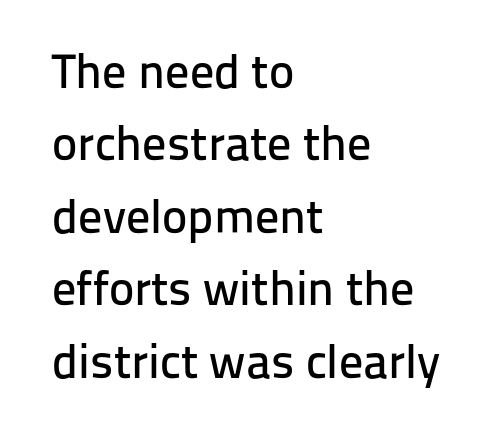
This sample has the flowing, uneven cadence of proportional lettering. Underline: absent. Quick note: interline space is typical. The letters stand upright; this is a roman face. This sample uses a sans-serif face.
